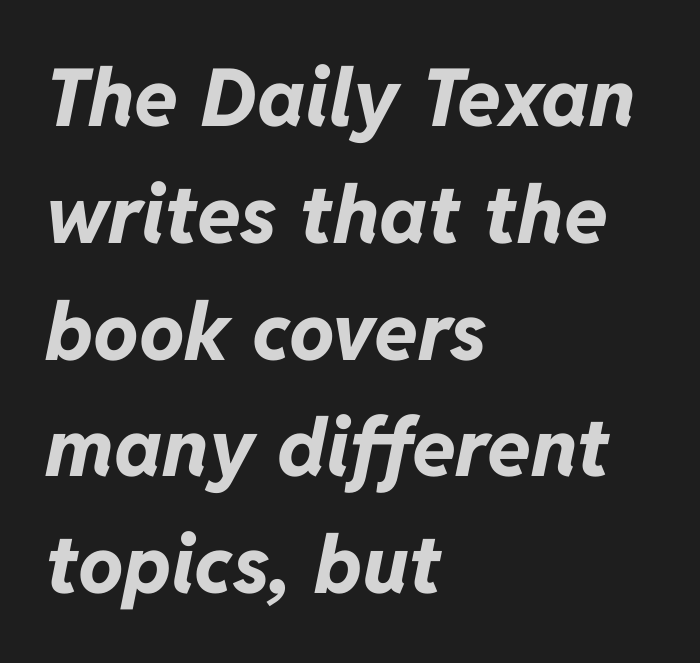
The image shows 80 px bold type, italic (leaning right); set left-aligned, normal line spacing (1.46x), normal letter spacing, not underlined; low stroke contrast and a medium x-height.
